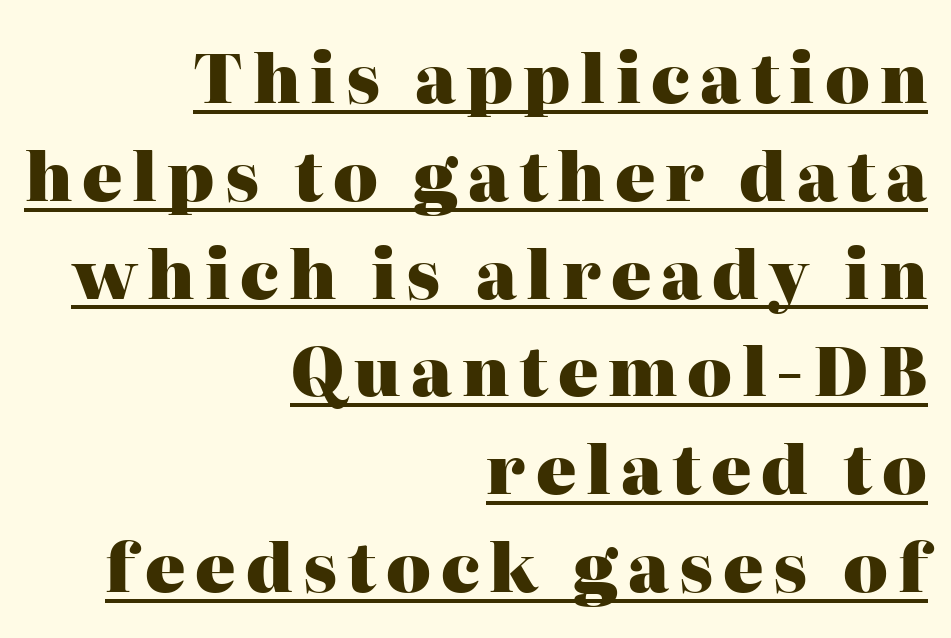
Q: Is the text bold? A: Yes.
Q: Is the text italic (slanted)? A: No, it is upright.
Q: Is the typeface a serif or a sans-serif typeface? A: Serif.
Q: Is the text underlined? A: Yes.
Q: How is the paragraph aligned? A: Right-aligned.
Q: Is the spacing between lines tight, normal or loose? A: Normal.
Q: Width (condensed, normal, or wide)? A: Normal.
Q: Stroke contrast? A: High.
Q: x-height? A: Medium.
Q: Monospaced? A: No.
